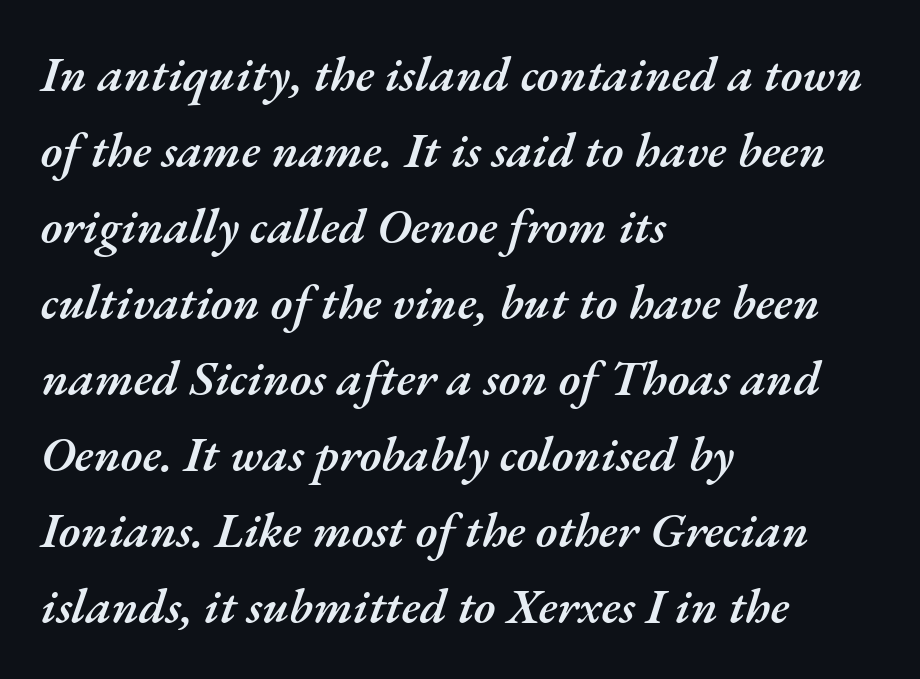
The image shows 49 px semibold type, italic (leaning right); set left-aligned, normal line spacing (1.55x), normal letter spacing, not underlined; medium stroke contrast and a small x-height.
